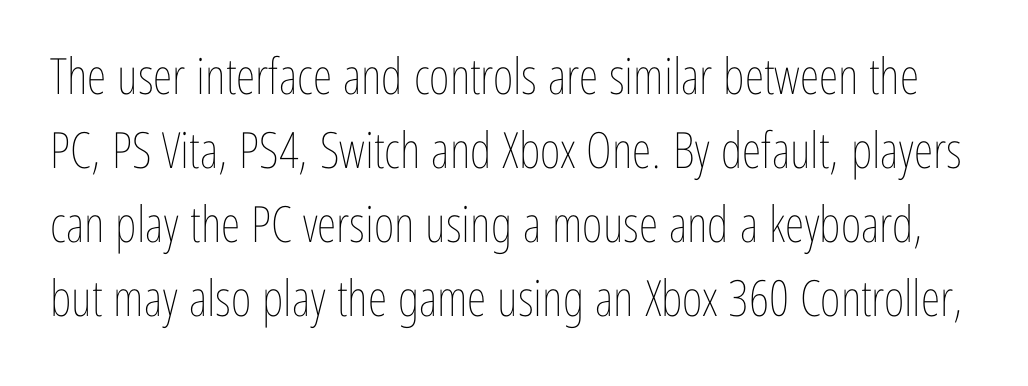
This is roman type, the default non-slanted kind. The glyphs are unaccompanied by any horizontal stroke below them. The type is set solid horizontally, with unmodified tracking. The cut favours lightness, reaching ordinary text weight at its darkest. The passage shown stacks its lines at a standard gap.
